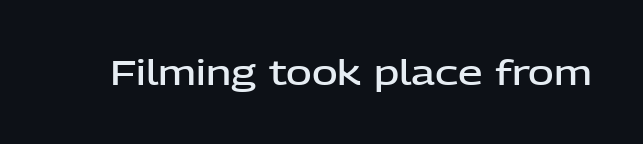
Here the designer chose a conventional face with non-uniform glyph widths. Standard letterfit; no display-style spreading of the glyphs. This is sans-serif lettering, the kind often seen on screens and signage. Moderately thickened strokes mark this as semibold type.
